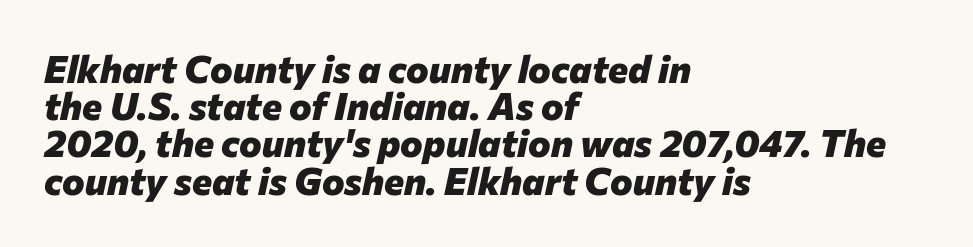
Each letter keeps its own natural width here, so spacing adapts to shape. Decoration check: the copy has no underline. The vertical gap from one line to the next is small. Is the letter spacing exaggerated? No — it looks like the ordinary default. The compositor pushed each line to the left boundary.
